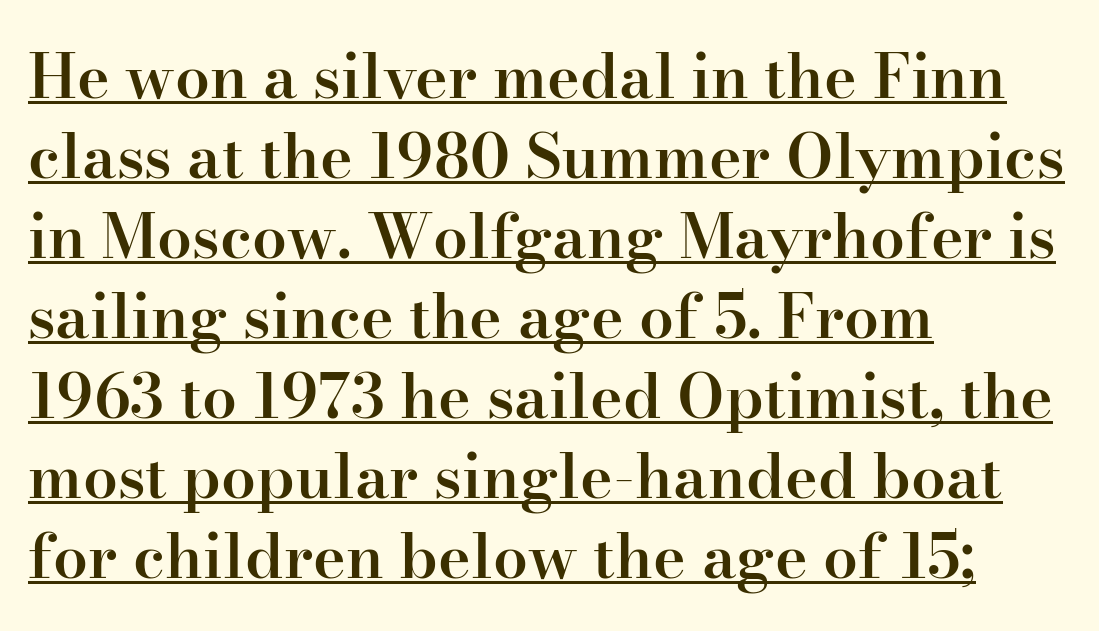
Q: Is the text bold? A: Semi-bold.
Q: Is the text italic (slanted)? A: No, it is upright.
Q: Is the typeface a serif or a sans-serif typeface? A: Serif.
Q: Is the text underlined? A: Yes.
Q: How is the paragraph aligned? A: Left-aligned.
Q: Is the spacing between letters normal or unusually wide? A: Normal.
Q: Is the spacing between lines tight, normal or loose? A: Normal.
Q: Width (condensed, normal, or wide)? A: Normal.
Q: Stroke contrast? A: High.
Q: x-height? A: Small.
Q: Monospaced? A: No.
